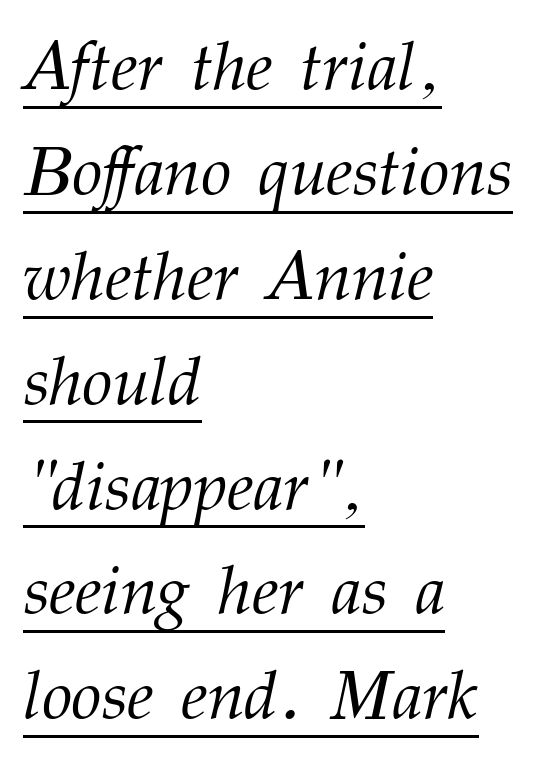
{"serif": "yes", "italic": "yes", "lean": "right", "slant_degrees": 12, "bold": "no", "weight": "light", "width": "normal", "stroke_contrast": "medium", "x_height": "medium", "monospaced": "no", "underline": "yes", "align": "left", "line_spacing": "normal", "line_spacing_ratio": 1.52, "letter_spacing": "normal", "letter_spacing_em": 0.0, "glyph_px": 69}
